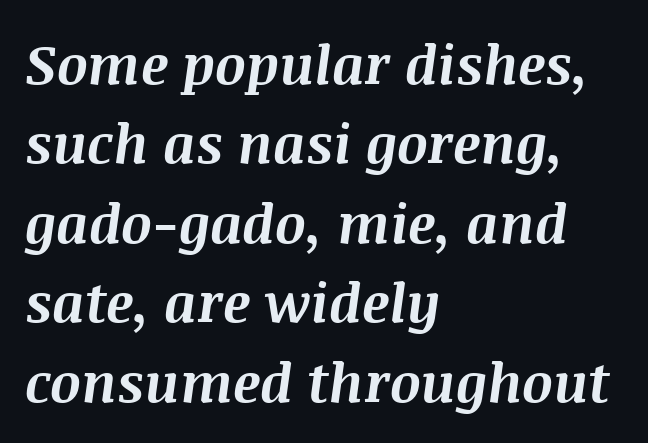
Q: Is the text bold? A: Yes.
Q: Is the text italic (slanted)? A: Yes, it leans right by about 8 degrees.
Q: Is the text underlined? A: No.
Q: How is the paragraph aligned? A: Left-aligned.
Q: Is the spacing between letters normal or unusually wide? A: Normal.
Q: Is the spacing between lines tight, normal or loose? A: Normal.
Q: Width (condensed, normal, or wide)? A: Normal.
Q: Stroke contrast? A: Medium.
Q: x-height? A: Large.
Q: Monospaced? A: No.
